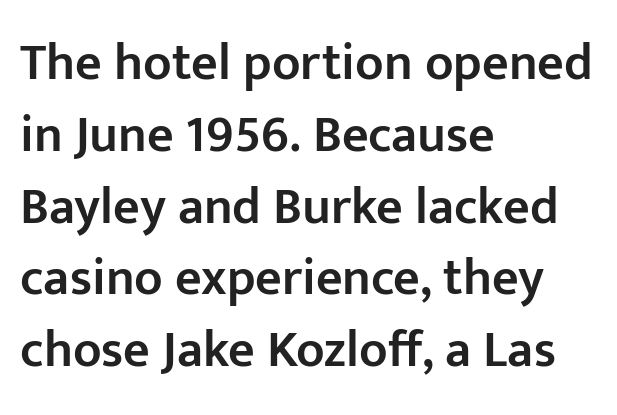
Q: Is the text bold? A: Semi-bold.
Q: Is the text italic (slanted)? A: No, it is upright.
Q: Is the typeface a serif or a sans-serif typeface? A: Sans-serif.
Q: Is the text underlined? A: No.
Q: How is the paragraph aligned? A: Left-aligned.
Q: Is the spacing between letters normal or unusually wide? A: Normal.
Q: Is the spacing between lines tight, normal or loose? A: Normal.
Q: Width (condensed, normal, or wide)? A: Normal.
Q: Stroke contrast? A: Low.
Q: x-height? A: Medium.
Q: Monospaced? A: No.
